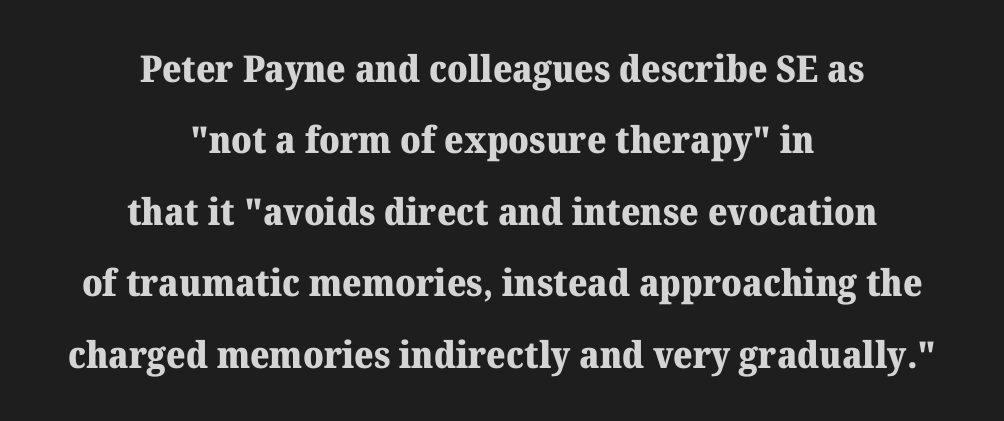
{"serif": "yes", "italic": "no", "bold": "yes", "weight": "heavy", "width": "normal", "stroke_contrast": "medium", "x_height": "medium", "monospaced": "no", "underline": "no", "align": "center", "line_spacing": "loose", "line_spacing_ratio": 1.93, "letter_spacing": "normal", "letter_spacing_em": 0.0, "glyph_px": 37}
